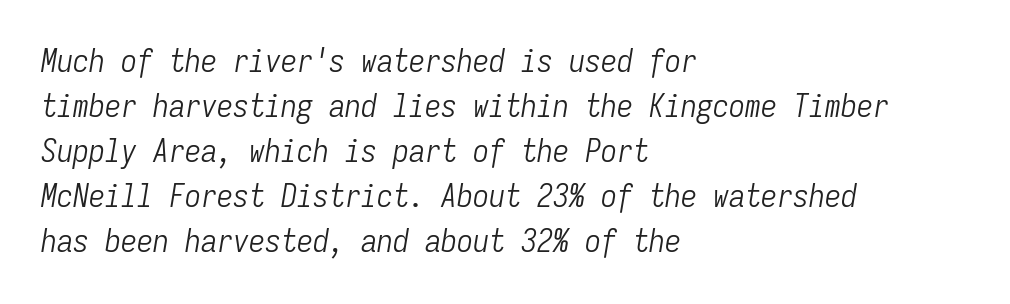
{"italic": "yes", "lean": "right", "slant_degrees": 9, "bold": "no", "weight": "light", "width": "condensed", "stroke_contrast": "low", "x_height": "medium", "monospaced": "yes", "underline": "no", "align": "left", "line_spacing": "normal", "line_spacing_ratio": 1.41, "letter_spacing": "normal", "letter_spacing_em": 0.0, "glyph_px": 32}
